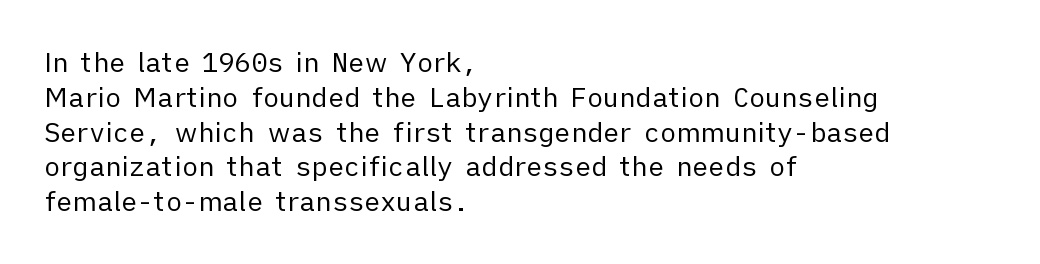
This sample keeps an unexceptional amount of space between lines. Characters remain perfectly vertical along every line. The gap between lines stays unmarked. Is this a heavy cut? Hardly; it is regular or lighter.
